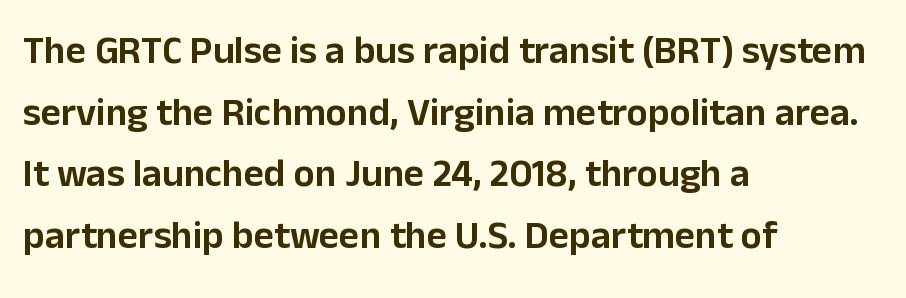
It's the straight-up-and-down kind of type. No feet cap the strokes, marking this as sans-serif type. Inter-character spacing is left at the font's built-in metrics. Summary of vertical rhythm: regular, with standard interline spacing. Varying glyph widths throughout — classic text-font behaviour.
